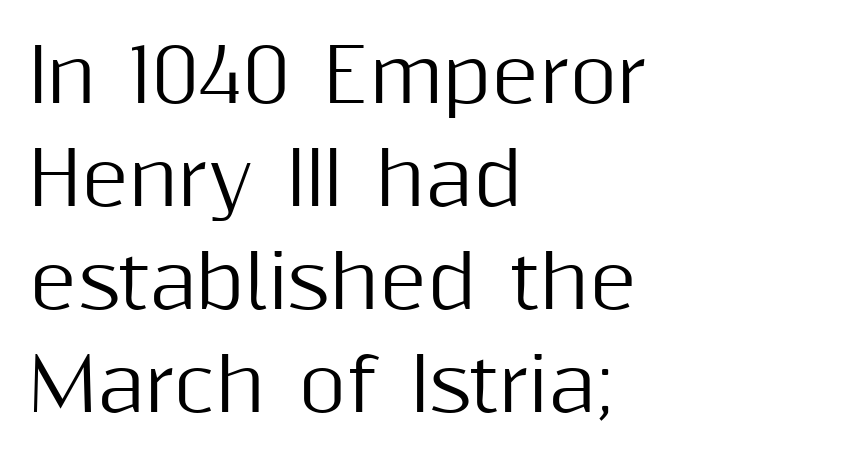
{"serif": "no", "italic": "no", "width": "normal", "stroke_contrast": "medium", "x_height": "medium", "monospaced": "no", "underline": "no", "align": "left", "line_spacing": "normal", "line_spacing_ratio": 1.41, "letter_spacing": "normal", "letter_spacing_em": 0.0, "glyph_px": 73}
